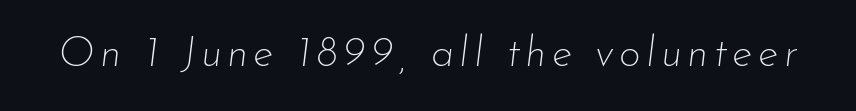
{"italic": "yes", "lean": "right", "slant_degrees": 7, "bold": "no", "weight": "thin", "width": "normal", "stroke_contrast": "low", "x_height": "small", "monospaced": "no", "underline": "no", "glyph_px": 42}
